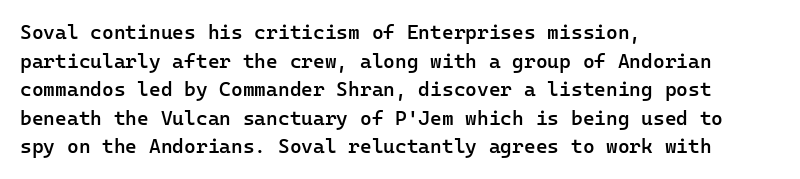
Q: Is the text bold? A: Semi-bold.
Q: Is the text italic (slanted)? A: No, it is upright.
Q: Is the text underlined? A: No.
Q: How is the paragraph aligned? A: Left-aligned.
Q: Is the spacing between letters normal or unusually wide? A: Normal.
Q: Is the spacing between lines tight, normal or loose? A: Normal.
